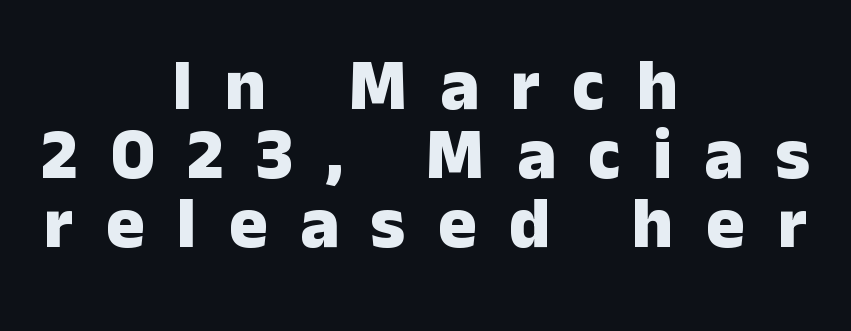
A typesetter would call this heavily tracked-out type. You'd pick this weight for a headline — it's a proper bold. Decoration check: the copy has no underline. Proportional: the letters do not fall into vertical columns. Vertical spacing — tight.
